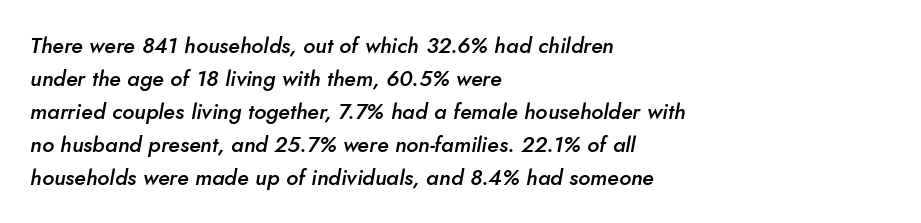
{"italic": "yes", "lean": "right", "slant_degrees": 10, "bold": "semi", "underline": "no", "align": "left", "line_spacing": "normal", "line_spacing_ratio": 1.5, "letter_spacing": "normal", "letter_spacing_em": 0.0, "glyph_px": 22}
